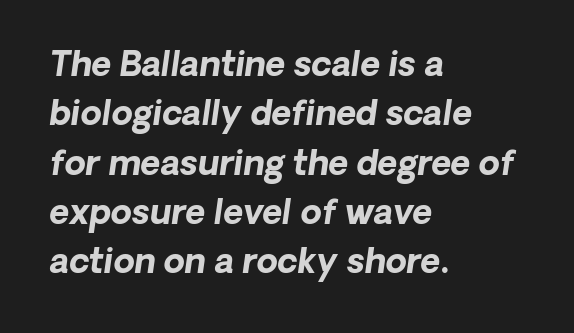
The image shows 34 px bold sans-serif type; set left-aligned, normal line spacing (1.45x), normal letter spacing, not underlined; low stroke contrast and a medium x-height.
